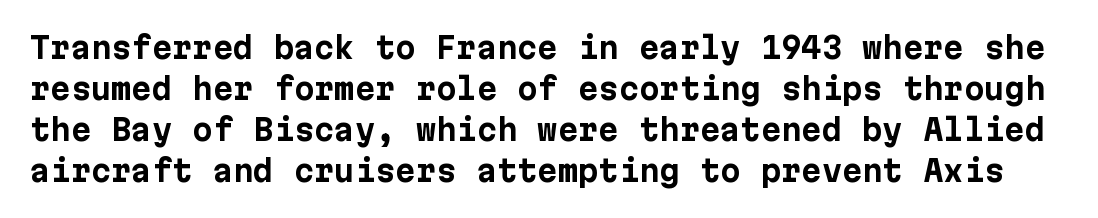
The image shows 29 px bold sans-serif type, upright; set normal line spacing (1.41x), normal letter spacing, not underlined; low stroke contrast and a medium x-height.
